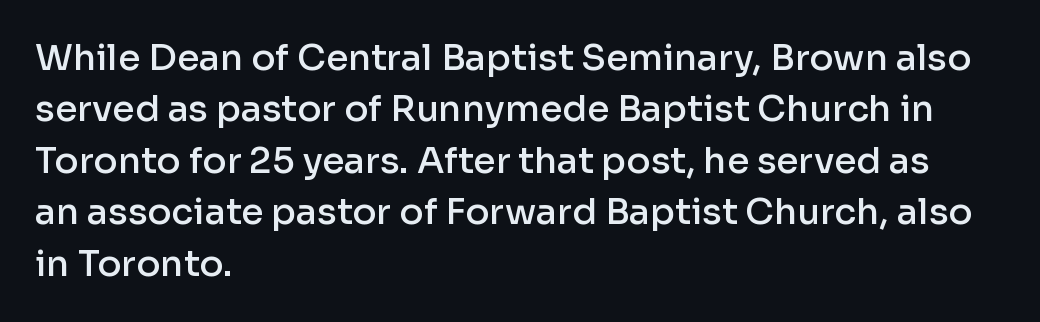
Q: Is the text bold? A: Semi-bold.
Q: Is the text italic (slanted)? A: No, it is upright.
Q: Is the typeface a serif or a sans-serif typeface? A: Sans-serif.
Q: Is the text underlined? A: No.
Q: How is the paragraph aligned? A: Left-aligned.
Q: Is the spacing between letters normal or unusually wide? A: Normal.
Q: Is the spacing between lines tight, normal or loose? A: Normal.
Q: Width (condensed, normal, or wide)? A: Normal.
Q: Stroke contrast? A: Low.
Q: x-height? A: Medium.
Q: Monospaced? A: No.
